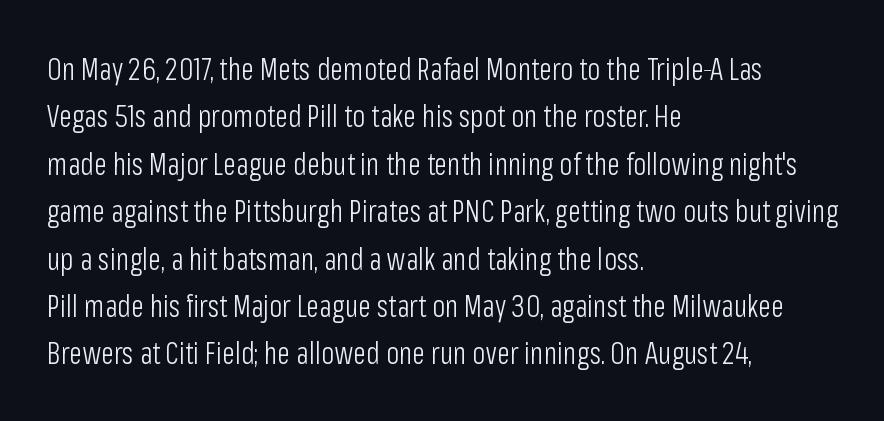
{"serif": "no", "italic": "no", "bold": "no", "weight": "light", "width": "condensed", "stroke_contrast": "low", "x_height": "medium", "monospaced": "no", "underline": "no", "align": "left", "line_spacing": "normal", "line_spacing_ratio": 1.58, "letter_spacing": "normal", "letter_spacing_em": 0.0, "glyph_px": 30}
